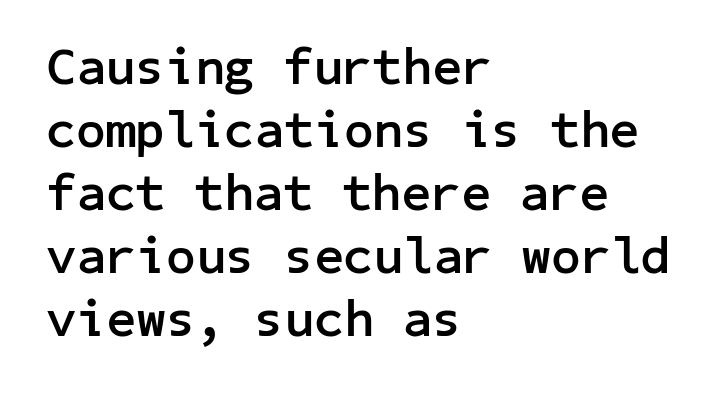
{"serif": "no", "italic": "no", "bold": "yes", "weight": "semibold", "width": "normal", "stroke_contrast": "low", "x_height": "medium", "underline": "no", "align": "left", "line_spacing_ratio": 1.21, "letter_spacing": "normal", "letter_spacing_em": 0.0, "glyph_px": 52}
